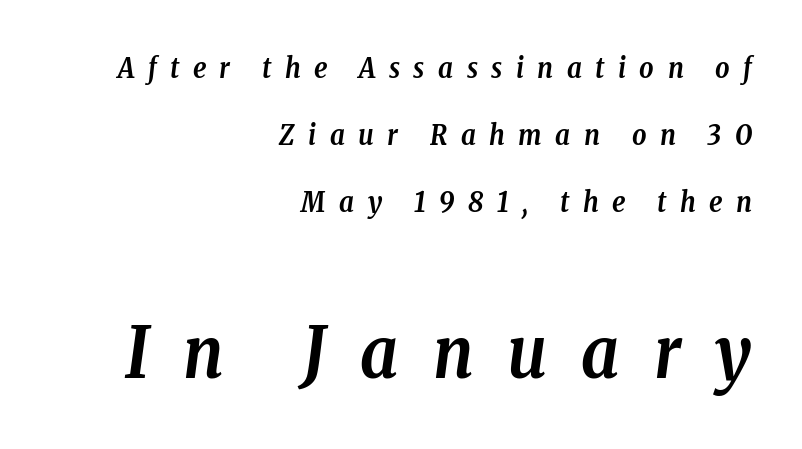
{"serif": "yes", "italic": "yes", "lean": "right", "slant_degrees": 8, "bold": "yes", "weight": "semibold", "width": "condensed", "stroke_contrast": "low", "x_height": "medium", "monospaced": "no", "underline": "no", "align": "right", "line_spacing": "loose", "line_spacing_ratio": 2.4, "letter_spacing": "wide", "letter_spacing_em": 0.48, "larger_block": "second", "size_ratio": 2.54, "glyph_px": 71}
